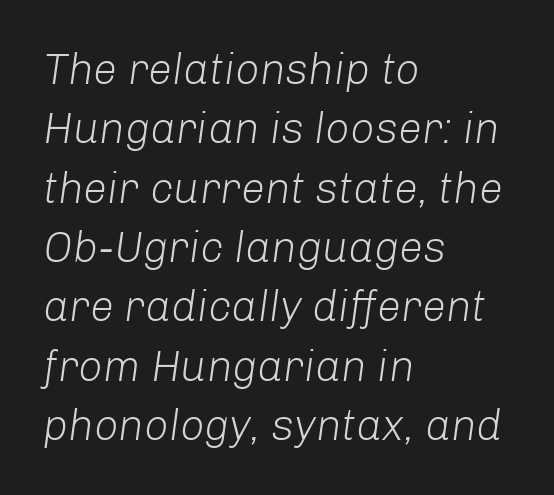
This is not heavy type; no bold has been used. The glyphs are unaccompanied by any horizontal stroke below them. In terms of posture, this sample is oblique. This sample uses plain, unmodified letter spacing.
